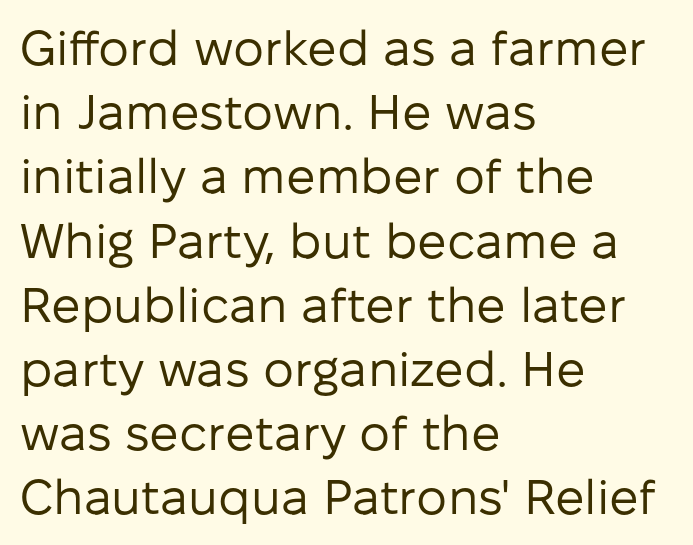
Q: Is the text bold? A: No.
Q: Is the text italic (slanted)? A: No, it is upright.
Q: Is the typeface a serif or a sans-serif typeface? A: Sans-serif.
Q: Is the text underlined? A: No.
Q: How is the paragraph aligned? A: Left-aligned.
Q: Is the spacing between letters normal or unusually wide? A: Normal.
Q: Is the spacing between lines tight, normal or loose? A: Normal.
Q: Width (condensed, normal, or wide)? A: Normal.
Q: Stroke contrast? A: Low.
Q: x-height? A: Medium.
Q: Monospaced? A: No.
